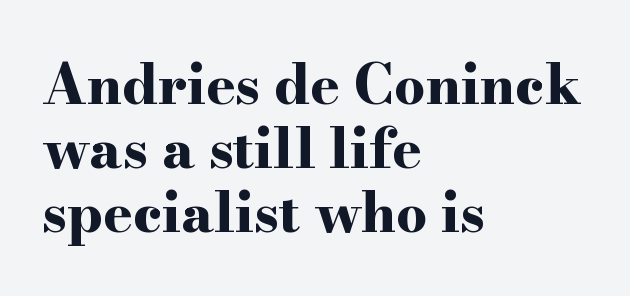
The image shows 55 px bold, wide serif type, upright; set left-aligned, line spacing 1.16x, normal letter spacing, not underlined; high stroke contrast and a small x-height.
